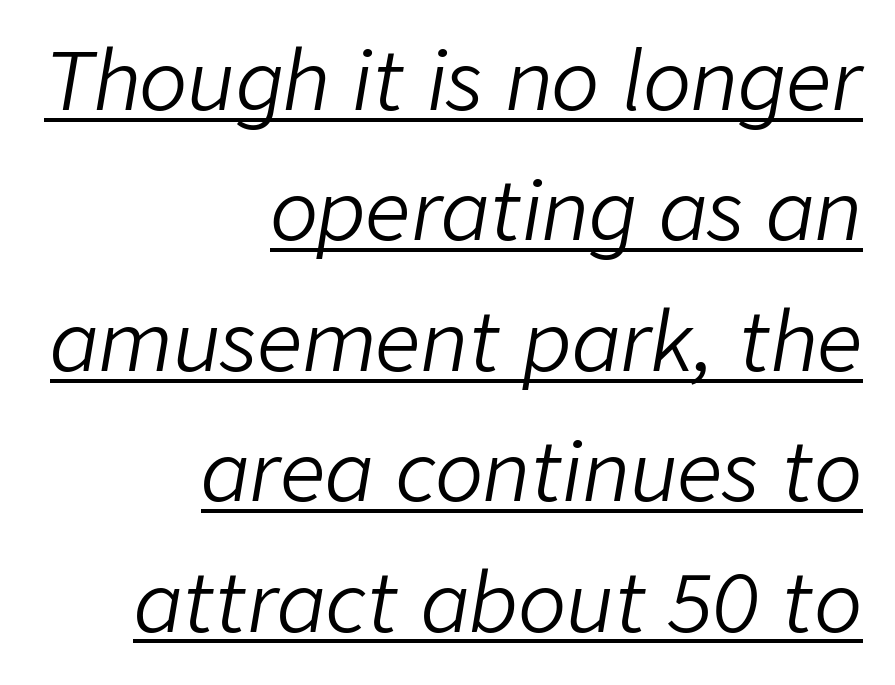
The image shows 80 px light type, italic (leaning right); set right-aligned, normal line spacing (1.63x), normal letter spacing, underlined; low stroke contrast and a medium x-height.
